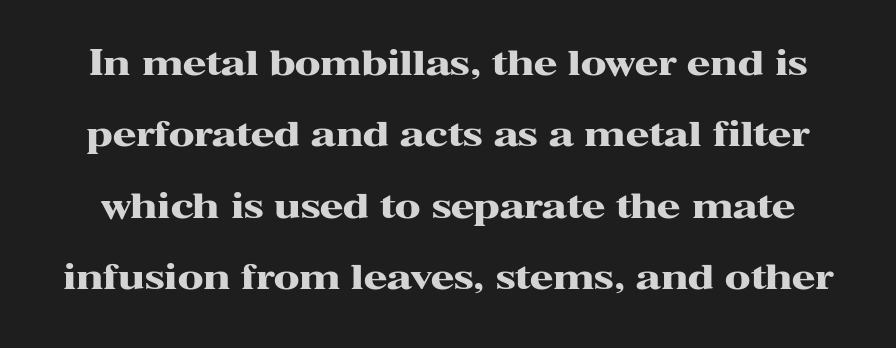
This sample uses a serif face. This block would shrink considerably if given ordinary leading; it's expanded now. Think of a printed novel: that variable character pitch is what you see here. Vertical strokes here are truly vertical. The space beneath each line is pristine and unruled. Compared with an ordinary text face, these strokes are far heavier — a full bold.
